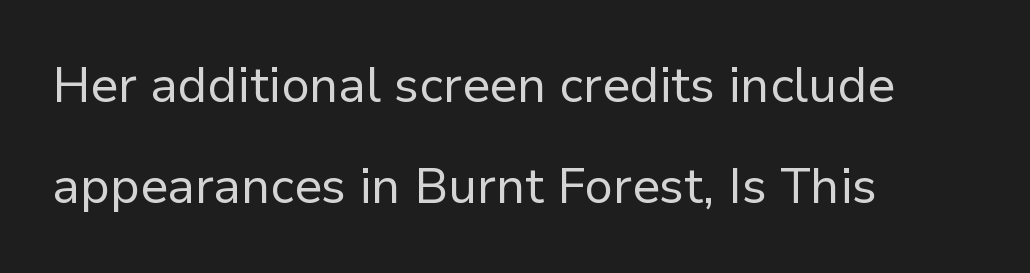
Q: Is the text bold? A: No.
Q: Is the text italic (slanted)? A: No, it is upright.
Q: Is the typeface a serif or a sans-serif typeface? A: Sans-serif.
Q: Is the text underlined? A: No.
Q: How is the paragraph aligned? A: Left-aligned.
Q: Is the spacing between letters normal or unusually wide? A: Normal.
Q: Is the spacing between lines tight, normal or loose? A: Loose.
Q: Width (condensed, normal, or wide)? A: Normal.
Q: Stroke contrast? A: Low.
Q: x-height? A: Medium.
Q: Monospaced? A: No.
